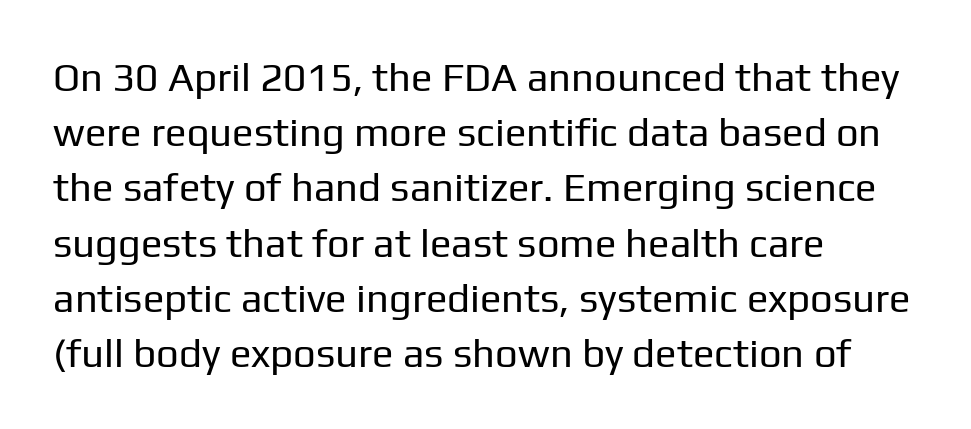
The image shows 40 px regular-weight sans-serif type, upright; set left-aligned, normal line spacing (1.38x), normal letter spacing, not underlined; low stroke contrast and a medium x-height.
